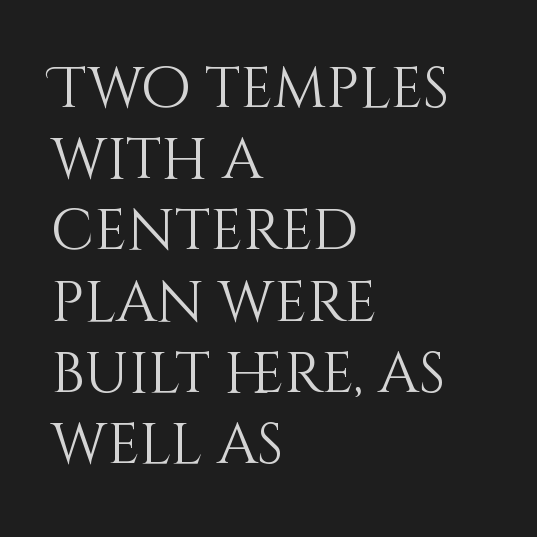
Q: Is the text bold? A: No.
Q: Is the text italic (slanted)? A: No, it is upright.
Q: Is the text underlined? A: No.
Q: How is the paragraph aligned? A: Left-aligned.
Q: Is the spacing between letters normal or unusually wide? A: Normal.
Q: Is the spacing between lines tight, normal or loose? A: Normal.
Q: Width (condensed, normal, or wide)? A: Normal.
Q: Stroke contrast? A: Medium.
Q: x-height? A: Large.
Q: Monospaced? A: No.
